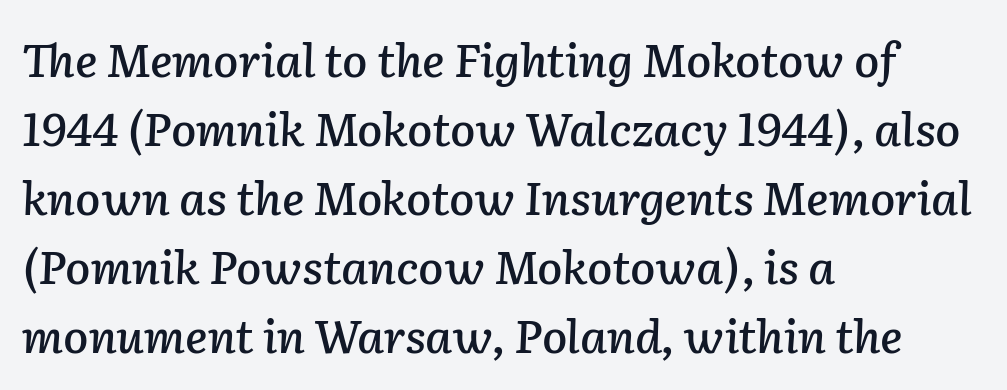
Q: Is the text italic (slanted)? A: Yes, it leans right by about 2 degrees.
Q: Is the text underlined? A: No.
Q: How is the paragraph aligned? A: Left-aligned.
Q: Is the spacing between letters normal or unusually wide? A: Normal.
Q: Is the spacing between lines tight, normal or loose? A: Normal.
Q: Width (condensed, normal, or wide)? A: Normal.
Q: Stroke contrast? A: Low.
Q: x-height? A: Medium.
Q: Monospaced? A: No.
